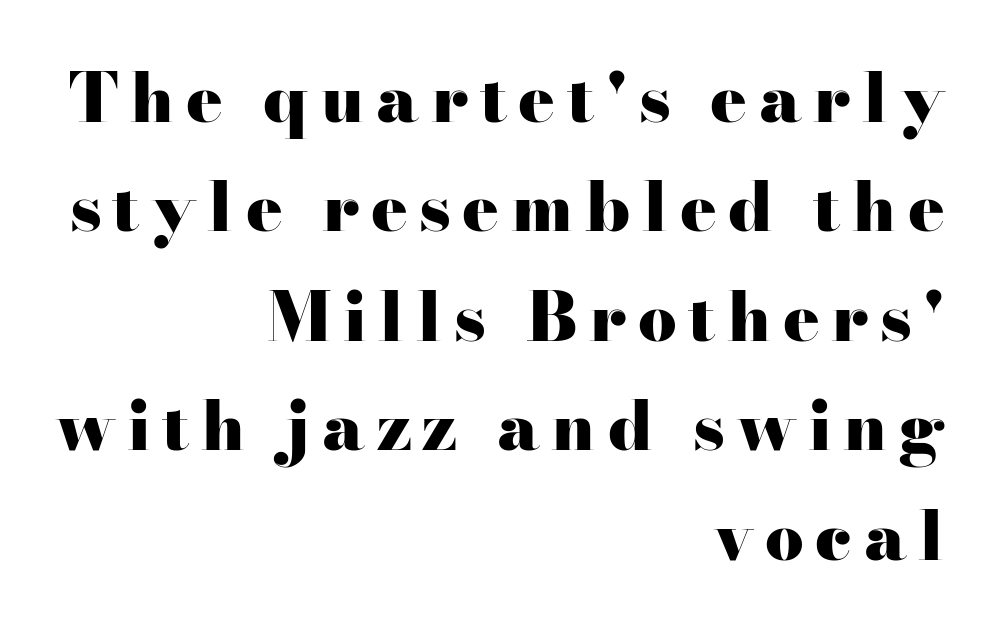
What kind of face is this? One with serifs. Is there any slant? The stems are plumb. This rendering features lettering with no underline. I'd describe the lettering as bold — thick and assertive. Does the leading feel generous? No, just average. This sample has the flowing, uneven cadence of proportional lettering.
